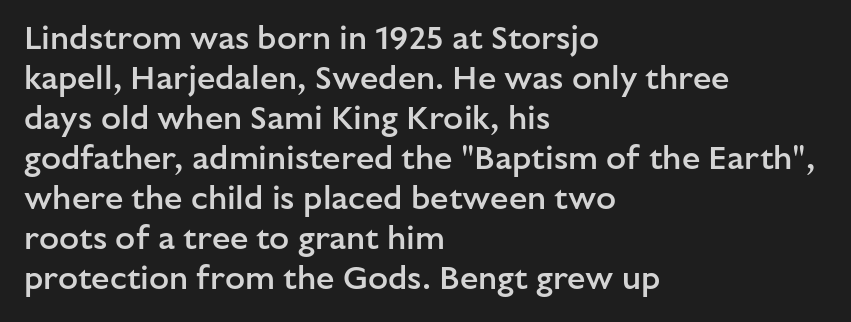
{"serif": "no", "italic": "no", "bold": "semi", "weight": "semibold", "width": "normal", "stroke_contrast": "low", "x_height": "medium", "monospaced": "no", "underline": "no", "align": "left", "line_spacing_ratio": 1.21, "letter_spacing": "normal", "letter_spacing_em": 0.0, "glyph_px": 33}
